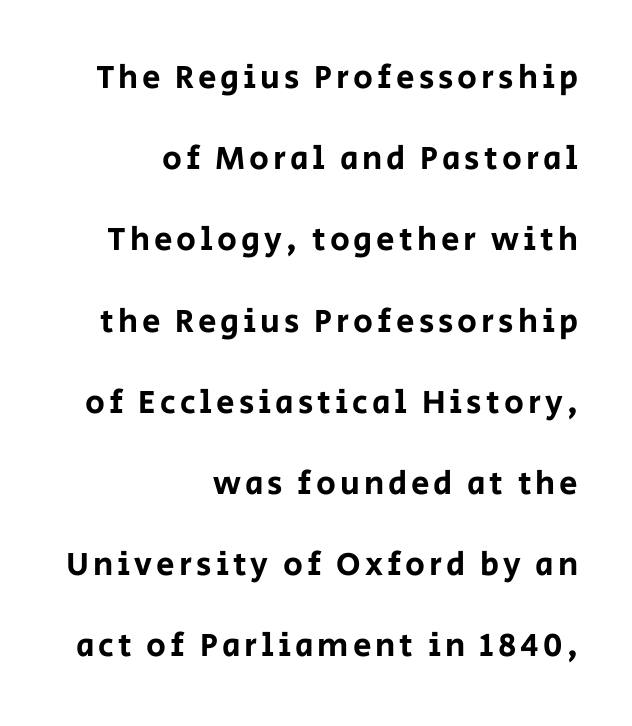
Note the varied advance widths — an 'i' is clearly narrower than an 'm'. This sample uses an upright cut, with every glyph sitting square on the baseline. The compositor pushed each line to the right boundary. This is sans-serif lettering, the kind often seen on screens and signage.
